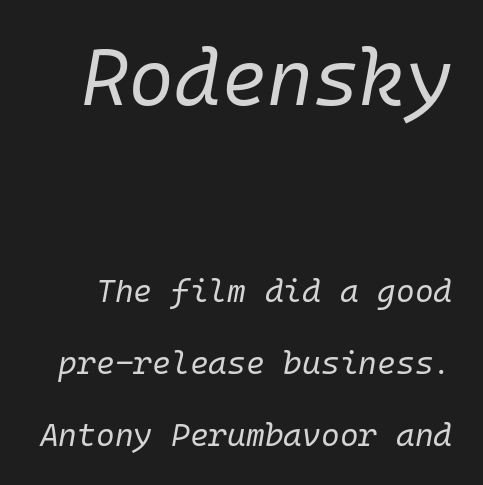
Q: Is the text bold? A: No.
Q: Is the text italic (slanted)? A: Yes, it leans right by about 10 degrees.
Q: Is the text underlined? A: No.
Q: Is the spacing between letters normal or unusually wide? A: Normal.
Q: Is the spacing between lines tight, normal or loose? A: Loose.
Q: Which block of text is set in a larger size, the first (top) or the second (bottom)? A: The first (top) one.
Q: Width (condensed, normal, or wide)? A: Normal.
Q: Stroke contrast? A: Low.
Q: x-height? A: Medium.
Q: Monospaced? A: Yes.
